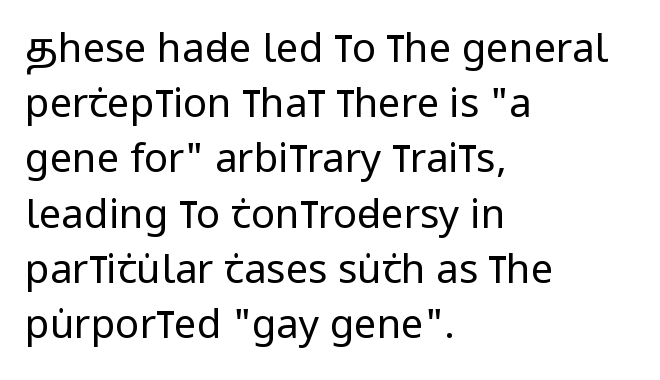
Type style note: lacks serifs. The characters are drawn with everyday or finer stroke widths. If you drew a ruler down the left edge, every line would touch it. Do the letters lean? They stand straight. Character widths vary here, with narrow letters taking less room than wide ones. Check under the words: just untouched page.
